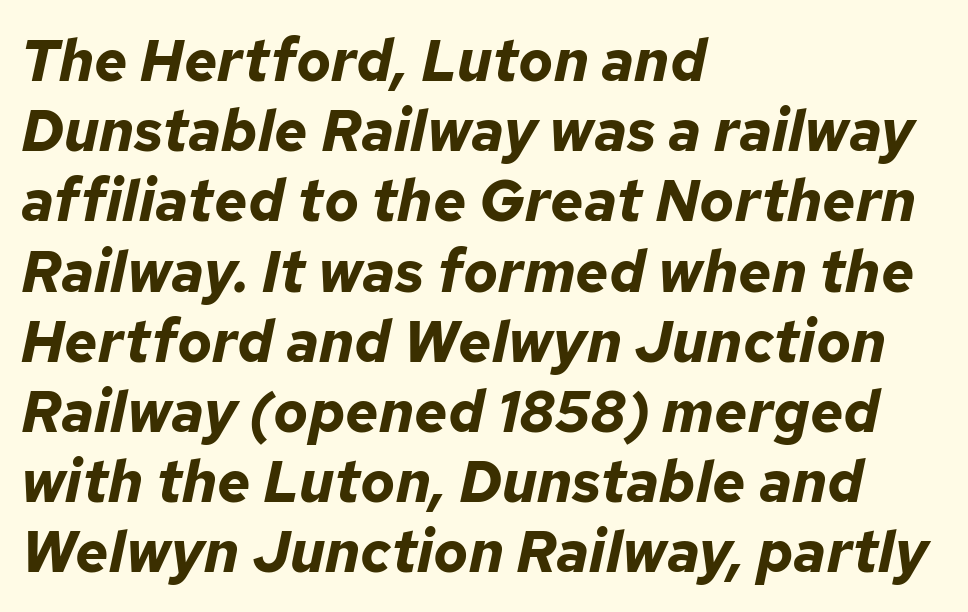
Q: Is the text bold? A: Yes.
Q: Is the text italic (slanted)? A: Yes, it leans right by about 12 degrees.
Q: Is the text underlined? A: No.
Q: How is the paragraph aligned? A: Left-aligned.
Q: Is the spacing between letters normal or unusually wide? A: Normal.
Q: Width (condensed, normal, or wide)? A: Normal.
Q: Stroke contrast? A: Low.
Q: x-height? A: Medium.
Q: Monospaced? A: No.
